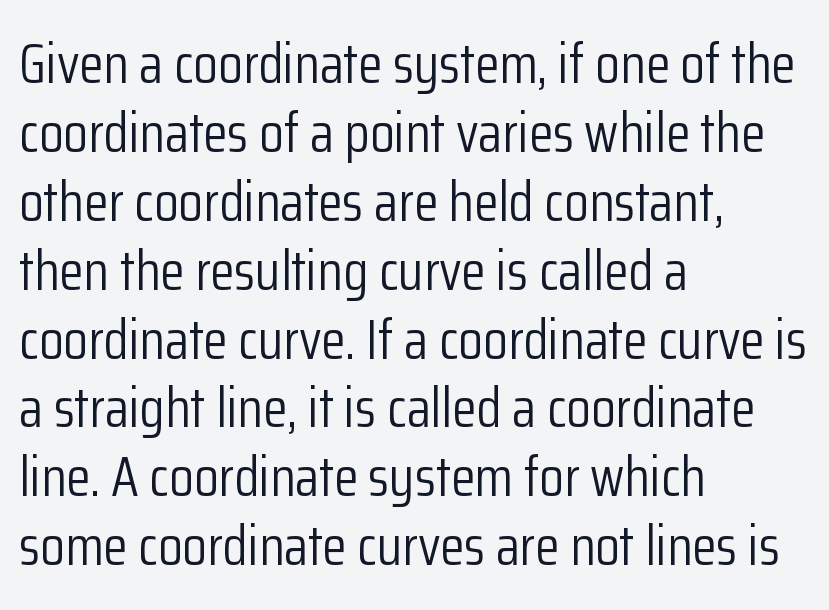
Q: Is the text bold? A: No.
Q: Is the text italic (slanted)? A: No, it is upright.
Q: Is the typeface a serif or a sans-serif typeface? A: Sans-serif.
Q: Is the text underlined? A: No.
Q: How is the paragraph aligned? A: Left-aligned.
Q: Is the spacing between letters normal or unusually wide? A: Normal.
Q: Width (condensed, normal, or wide)? A: Condensed.
Q: Stroke contrast? A: Low.
Q: x-height? A: Medium.
Q: Monospaced? A: No.
